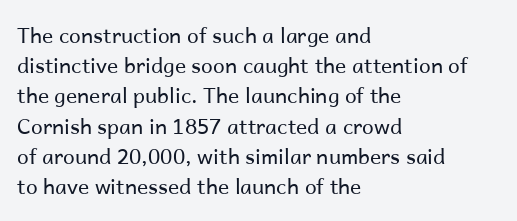
{"italic": "no", "bold": "no", "underline": "no", "align": "left", "line_spacing": "normal", "line_spacing_ratio": 1.44, "letter_spacing": "normal", "letter_spacing_em": 0.0, "glyph_px": 21}
